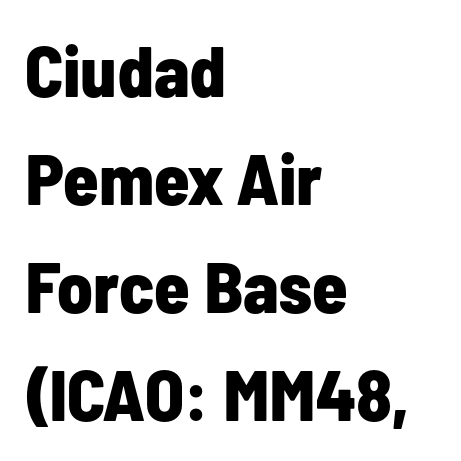
{"serif": "no", "italic": "no", "bold": "yes", "weight": "bold", "width": "condensed", "stroke_contrast": "low", "x_height": "medium", "monospaced": "no", "underline": "no", "align": "left", "line_spacing": "normal", "line_spacing_ratio": 1.5, "letter_spacing": "normal", "letter_spacing_em": 0.0, "glyph_px": 72}
